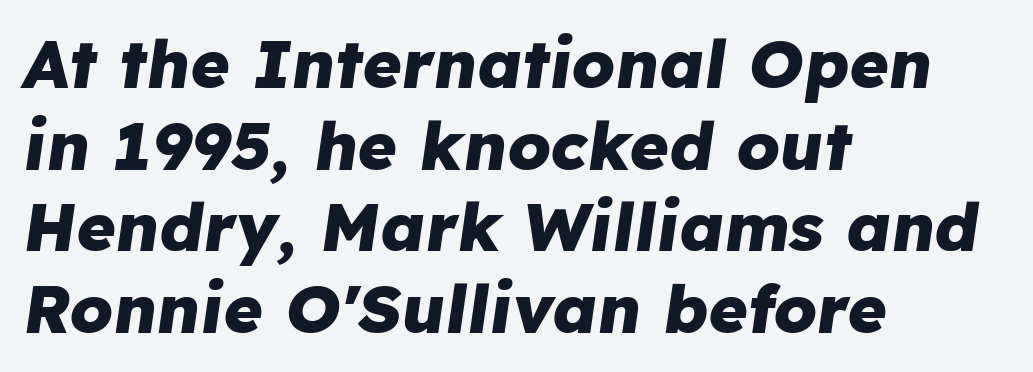
A classic flush-left, rag-right setting is used for this passage. Spacing verdict: proportional, widths tailored to each character. Here the glyphs are tracked normally, forming tight word shapes. Pretty heavy lettering here — definitely bold.
